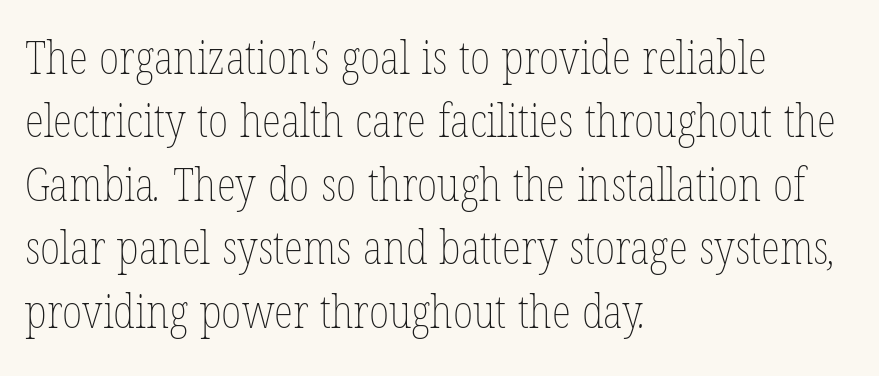
{"bold": "no", "weight": "thin", "width": "condensed", "stroke_contrast": "low", "x_height": "medium", "monospaced": "no", "underline": "no", "align": "left", "line_spacing": "normal", "line_spacing_ratio": 1.41, "letter_spacing": "normal", "letter_spacing_em": 0.0, "glyph_px": 45}
